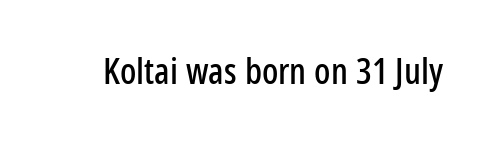
{"serif": "no", "italic": "no", "width": "condensed", "stroke_contrast": "low", "x_height": "medium", "monospaced": "no", "underline": "no", "letter_spacing": "normal", "letter_spacing_em": 0.0, "glyph_px": 36}
